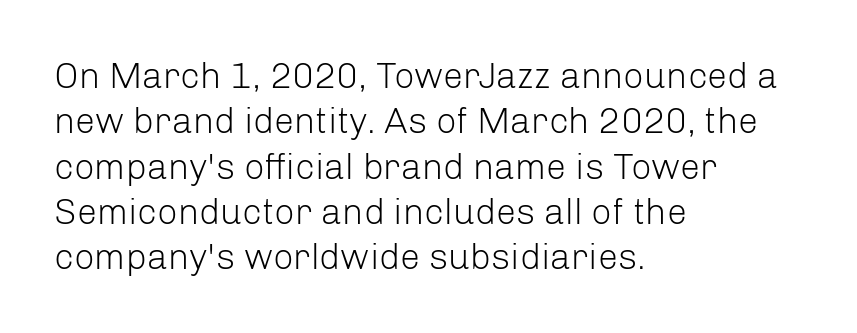
If you drew a ruler down the left edge, every line would touch it. The block of text has a typical density, with ordinary space between rows. Looks like regular typesetting: each glyph gets only the width it needs. The weight would be labelled regular, book, light, or lighter still.
